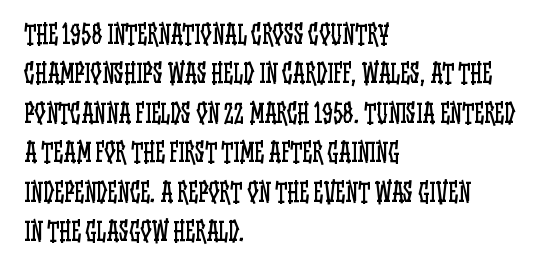
This block has exactly the height ordinary leading produces. Heft: none added — not bold. The face used here is rendered with its standard letterfit. Horizontally, the lines are justified to the leading edge only.
